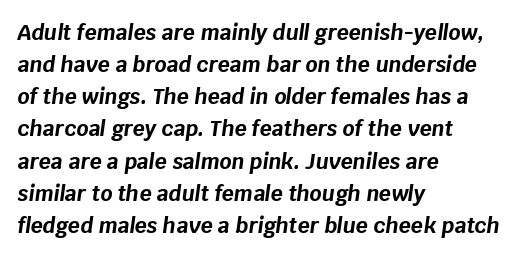
The image shows 21 px bold type, italic (leaning right); set left-aligned, normal line spacing (1.53x), normal letter spacing, not underlined.
